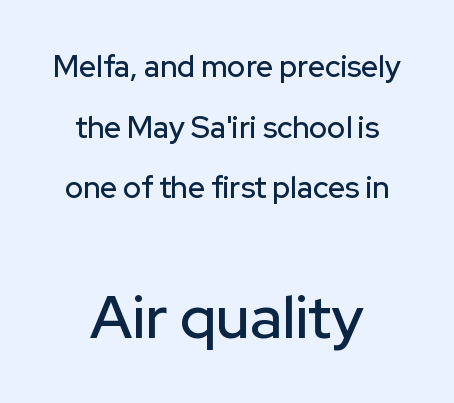
{"serif": "no", "italic": "no", "width": "normal", "stroke_contrast": "low", "x_height": "medium", "monospaced": "no", "underline": "no", "align": "center", "line_spacing": "loose", "line_spacing_ratio": 2.02, "letter_spacing": "normal", "letter_spacing_em": 0.0, "larger_block": "second", "size_ratio": 2.0, "glyph_px": 60}
